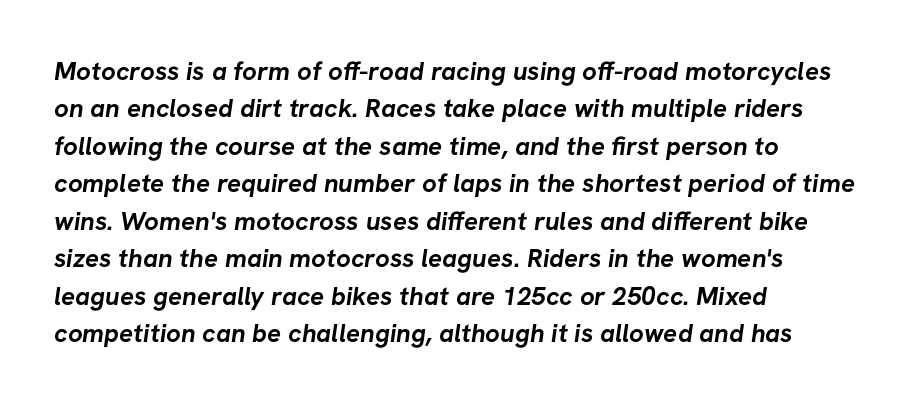
A dark, heavy texture on the line: the type is bold. Rows of type keep a routine distance in the vertical direction. Between one letter and the next there's only the usual sliver of space. Words float on clear page, feet unadorned. A student would call this left alignment; a typographer would say flush left, rag right.
